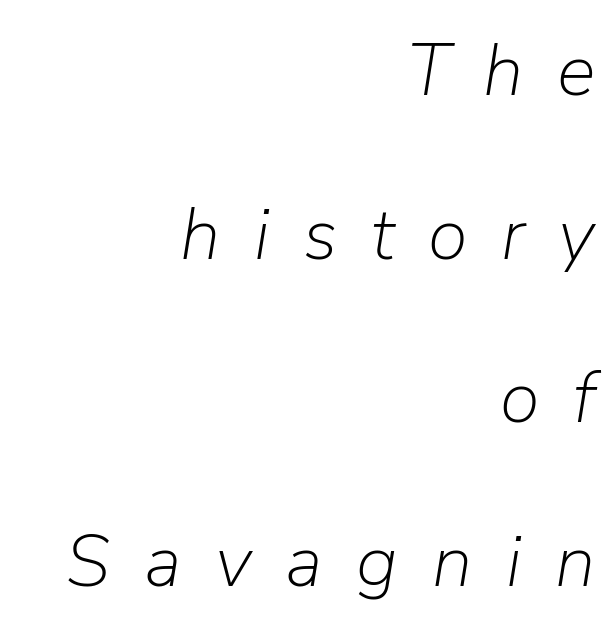
{"italic": "yes", "lean": "right", "slant_degrees": 9, "bold": "no", "weight": "light", "width": "normal", "stroke_contrast": "low", "x_height": "medium", "monospaced": "no", "underline": "no", "align": "right", "line_spacing": "loose", "line_spacing_ratio": 2.24, "letter_spacing": "wide", "letter_spacing_em": 0.46, "glyph_px": 73}
